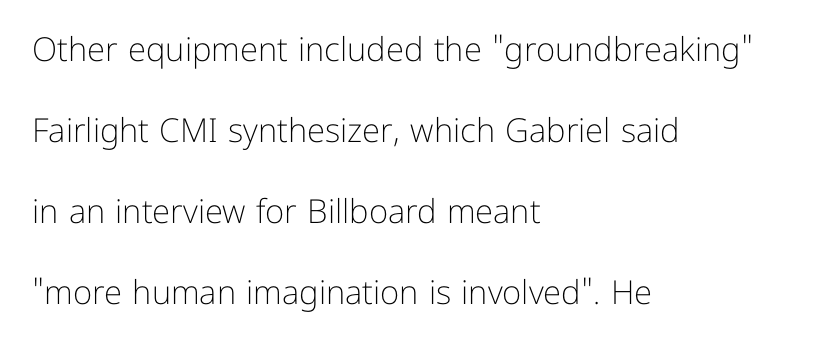
Q: Is the text bold? A: No.
Q: Is the text italic (slanted)? A: No, it is upright.
Q: Is the typeface a serif or a sans-serif typeface? A: Sans-serif.
Q: Is the text underlined? A: No.
Q: How is the paragraph aligned? A: Left-aligned.
Q: Is the spacing between letters normal or unusually wide? A: Normal.
Q: Is the spacing between lines tight, normal or loose? A: Loose.
Q: Width (condensed, normal, or wide)? A: Normal.
Q: Stroke contrast? A: Low.
Q: x-height? A: Medium.
Q: Monospaced? A: No.
